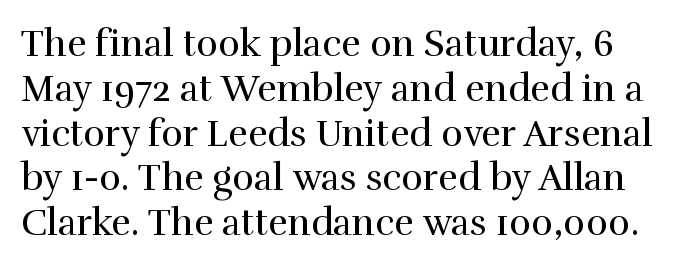
The image shows 37 px regular-weight serif type, upright; set line spacing 1.21x, normal letter spacing, not underlined; a medium x-height.
